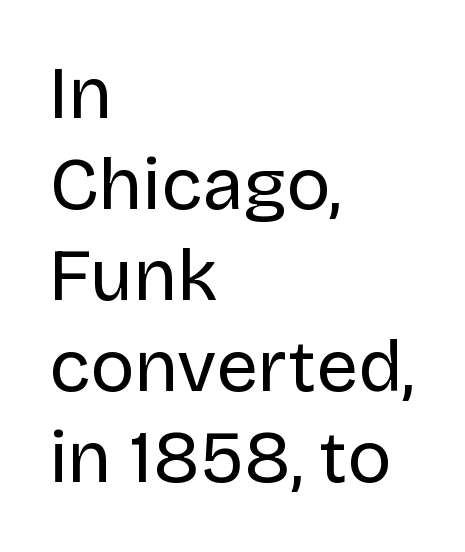
The type sits square on the baseline with zero lean. A light-to-regular cut is what we see here. The baseline area is clear. Inter-character spacing is left at the font's built-in metrics.
